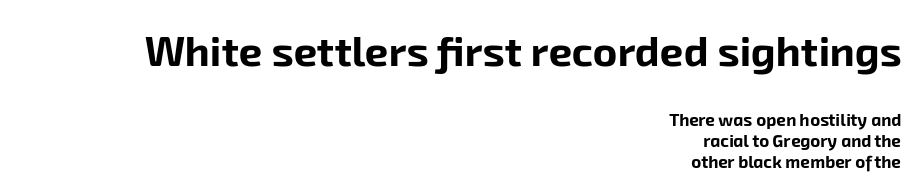
Of the two passages, the one on top uses the larger point size. Line endings align vertically; line beginnings do not. How are the letters spaced? Ordinarily, with no added tracking. Plain, unruled lines of type. Does the type have serifs? No, each stem ends abruptly. The font is running at its bold setting.
